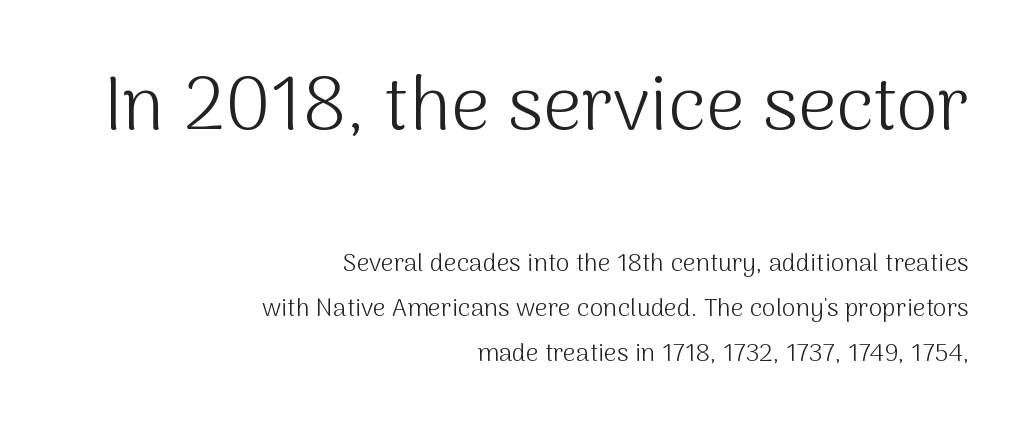
Q: Is the text bold? A: No.
Q: Is the text italic (slanted)? A: No, it is upright.
Q: Is the typeface a serif or a sans-serif typeface? A: Sans-serif.
Q: Is the text underlined? A: No.
Q: How is the paragraph aligned? A: Right-aligned.
Q: Is the spacing between letters normal or unusually wide? A: Normal.
Q: Which block of text is set in a larger size, the first (top) or the second (bottom)? A: The first (top) one.
Q: Width (condensed, normal, or wide)? A: Normal.
Q: Stroke contrast? A: Medium.
Q: x-height? A: Medium.
Q: Monospaced? A: No.
